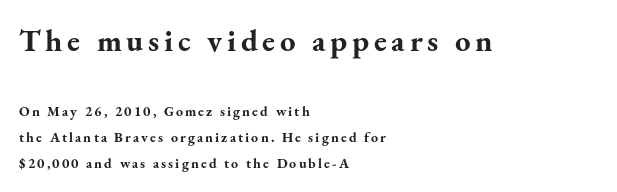
{"serif": "yes", "italic": "no", "bold": "yes", "weight": "bold", "width": "normal", "stroke_contrast": "medium", "x_height": "small", "monospaced": "no", "underline": "no", "align": "left", "line_spacing_ratio": 1.85, "larger_block": "first", "size_ratio": 2.21, "glyph_px": 31}
